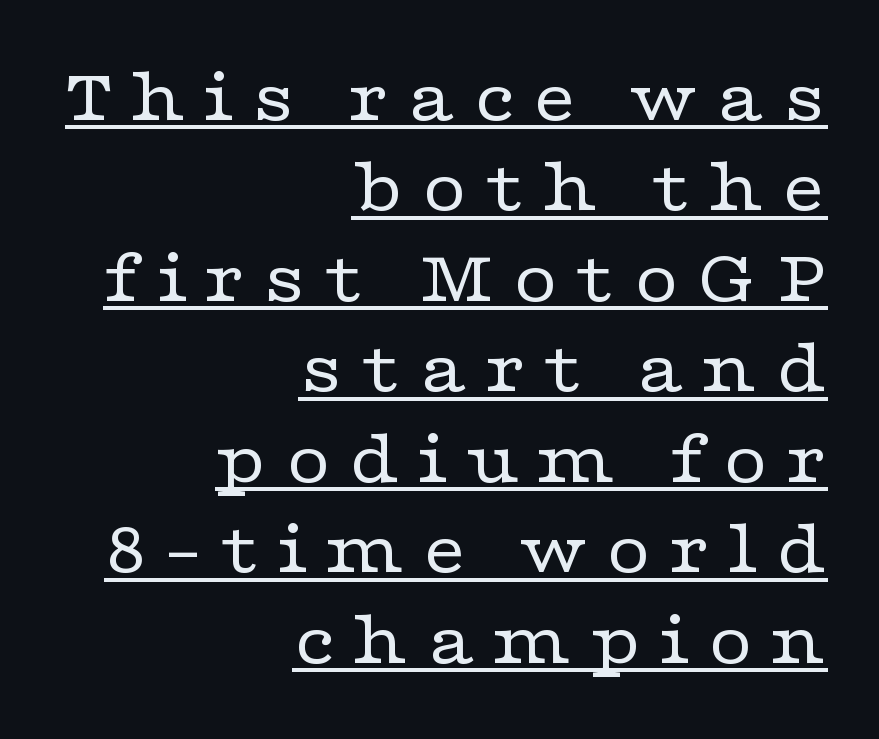
Q: Is the text bold? A: No.
Q: Is the text italic (slanted)? A: No, it is upright.
Q: Is the typeface a serif or a sans-serif typeface? A: Serif.
Q: Is the text underlined? A: Yes.
Q: How is the paragraph aligned? A: Right-aligned.
Q: Is the spacing between letters normal or unusually wide? A: Unusually wide.
Q: Width (condensed, normal, or wide)? A: Wide.
Q: Stroke contrast? A: Low.
Q: x-height? A: Medium.
Q: Monospaced? A: No.
